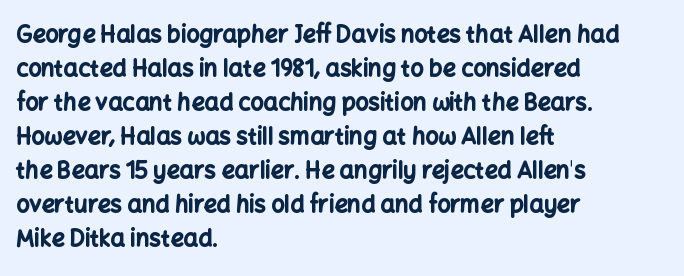
Q: Is the text bold? A: Yes.
Q: Is the text italic (slanted)? A: No, it is upright.
Q: Is the text underlined? A: No.
Q: How is the paragraph aligned? A: Left-aligned.
Q: Is the spacing between letters normal or unusually wide? A: Normal.
Q: Is the spacing between lines tight, normal or loose? A: Normal.
